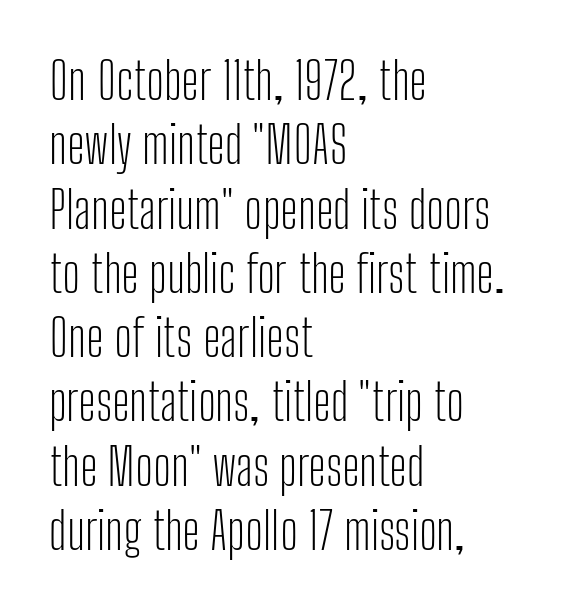
The image shows 51 px light, condensed sans-serif type, upright; set left-aligned, normal line spacing (1.26x), normal letter spacing, not underlined; low stroke contrast and a medium x-height.
